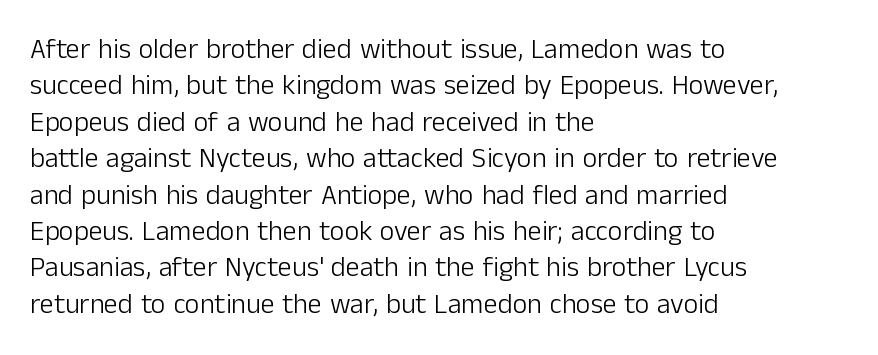
The letters stand upright; this is a roman face. A classic flush-left, rag-right setting is used for this passage. This sample has the flowing, uneven cadence of proportional lettering. Just letters on the line, the space beneath them empty. Does the type have serifs? No, each stem ends abruptly.
